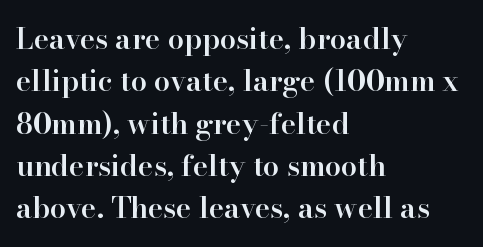
Q: Is the text bold? A: Semi-bold.
Q: Is the text italic (slanted)? A: No, it is upright.
Q: Is the typeface a serif or a sans-serif typeface? A: Serif.
Q: Is the text underlined? A: No.
Q: How is the paragraph aligned? A: Left-aligned.
Q: Is the spacing between letters normal or unusually wide? A: Normal.
Q: Is the spacing between lines tight, normal or loose? A: Normal.
Q: Width (condensed, normal, or wide)? A: Normal.
Q: Stroke contrast? A: High.
Q: x-height? A: Small.
Q: Monospaced? A: No.
